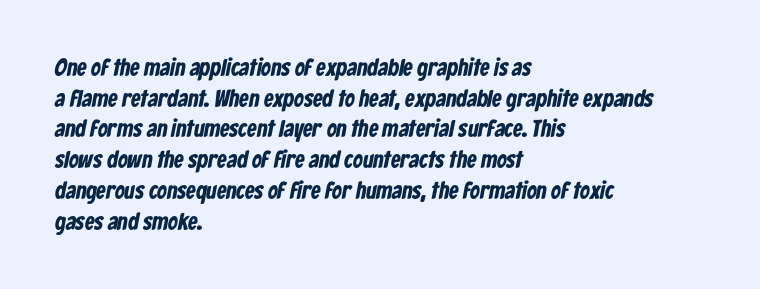
Line starts are locked; line ends wander. Underlining? Definitely not there. Is there much room between lines? A standard amount, neither cramped nor airy. You'd pick this weight for a headline — it's a proper bold.
